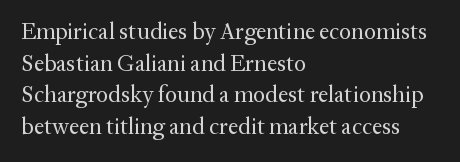
A roman cut, with each character standing at attention. Line spacing here is normal. The text block is weighted toward the left margin, trailing off unevenly rightward. Lines of text with bare space underneath. Nothing unusual about the tracking: characters are spaced as the font intends. A quiet, ordinary-to-light weight characterises the typeface.
